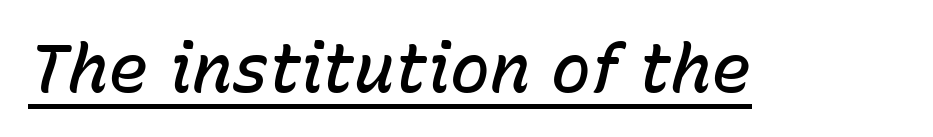
The image shows 67 px semibold type, italic (leaning right); set normal letter spacing, underlined; low stroke contrast and a medium x-height.
